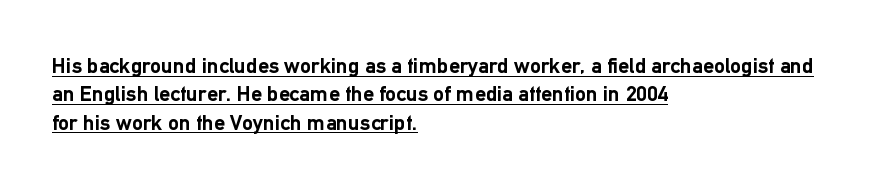
Q: Is the text bold? A: Yes.
Q: Is the text italic (slanted)? A: No, it is upright.
Q: Is the text underlined? A: Yes.
Q: How is the paragraph aligned? A: Left-aligned.
Q: Is the spacing between letters normal or unusually wide? A: Normal.
Q: Is the spacing between lines tight, normal or loose? A: Normal.
